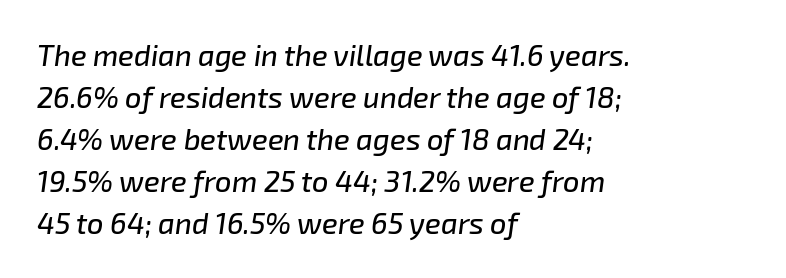
{"italic": "yes", "lean": "right", "slant_degrees": 8, "width": "normal", "stroke_contrast": "low", "x_height": "medium", "monospaced": "no", "underline": "no", "align": "left", "line_spacing": "normal", "line_spacing_ratio": 1.45, "letter_spacing": "normal", "letter_spacing_em": 0.0, "glyph_px": 29}
